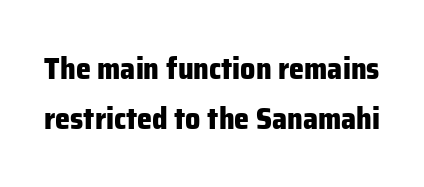
The image shows 30 px heavy sans-serif type, upright; set normal line spacing (1.66x), normal letter spacing, not underlined; low stroke contrast and a medium x-height.
